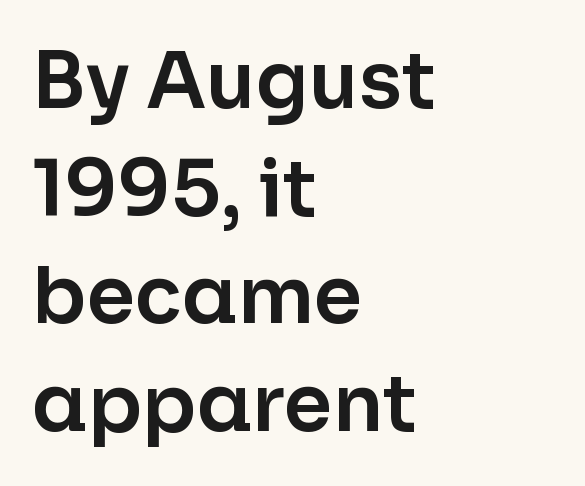
{"serif": "no", "italic": "no", "width": "normal", "stroke_contrast": "low", "x_height": "medium", "monospaced": "no", "underline": "no", "align": "left", "line_spacing": "normal", "line_spacing_ratio": 1.38, "letter_spacing": "normal", "letter_spacing_em": 0.0, "glyph_px": 78}
